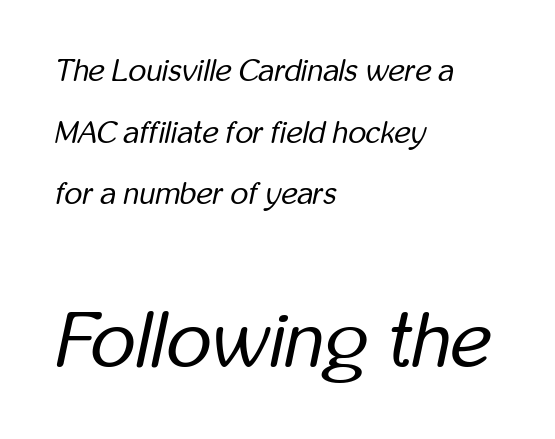
Q: Is the text bold? A: No.
Q: Is the text italic (slanted)? A: Yes, it leans right by about 12 degrees.
Q: Is the text underlined? A: No.
Q: How is the paragraph aligned? A: Left-aligned.
Q: Is the spacing between letters normal or unusually wide? A: Normal.
Q: Is the spacing between lines tight, normal or loose? A: Loose.
Q: Which block of text is set in a larger size, the first (top) or the second (bottom)? A: The second (bottom) one.
Q: Width (condensed, normal, or wide)? A: Condensed.
Q: Stroke contrast? A: Low.
Q: x-height? A: Medium.
Q: Monospaced? A: No.
